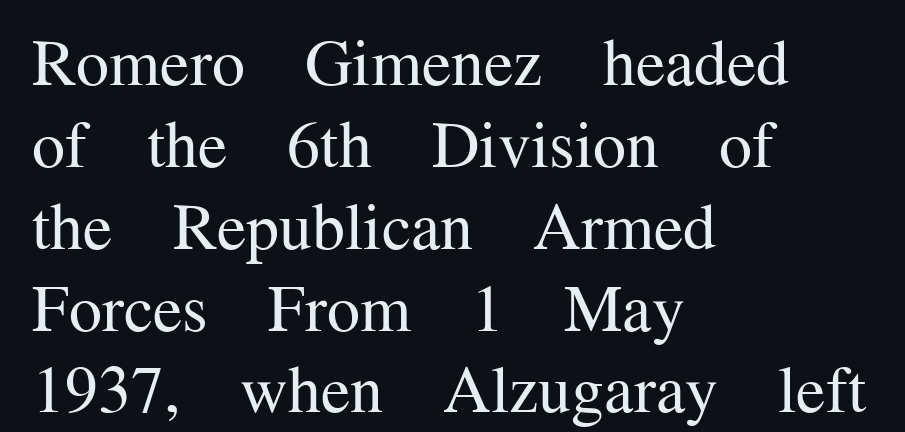
{"serif": "yes", "italic": "no", "bold": "no", "weight": "regular", "width": "normal", "stroke_contrast": "medium", "x_height": "medium", "monospaced": "no", "underline": "no", "align": "left", "line_spacing_ratio": 1.24, "letter_spacing": "normal", "letter_spacing_em": 0.0, "glyph_px": 66}
